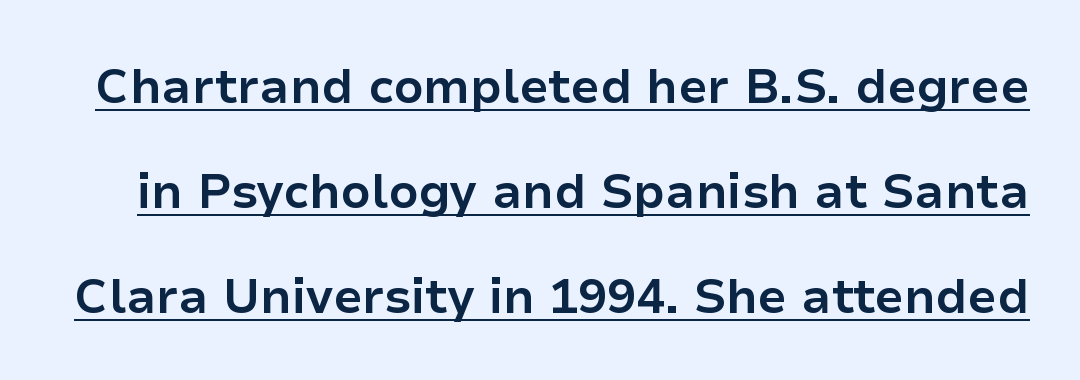
Q: Is the text bold? A: Yes.
Q: Is the text italic (slanted)? A: No, it is upright.
Q: Is the typeface a serif or a sans-serif typeface? A: Sans-serif.
Q: Is the text underlined? A: Yes.
Q: Is the spacing between letters normal or unusually wide? A: Normal.
Q: Is the spacing between lines tight, normal or loose? A: Loose.
Q: Width (condensed, normal, or wide)? A: Normal.
Q: Stroke contrast? A: Low.
Q: x-height? A: Medium.
Q: Monospaced? A: No.
